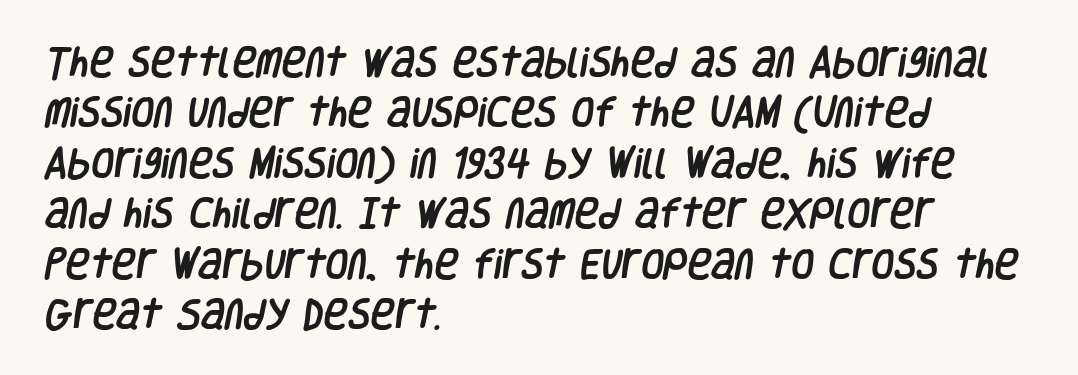
The image shows 33 px condensed sans-serif type; set left-aligned, normal line spacing (1.53x), normal letter spacing, not underlined; low stroke contrast and a large x-height.
